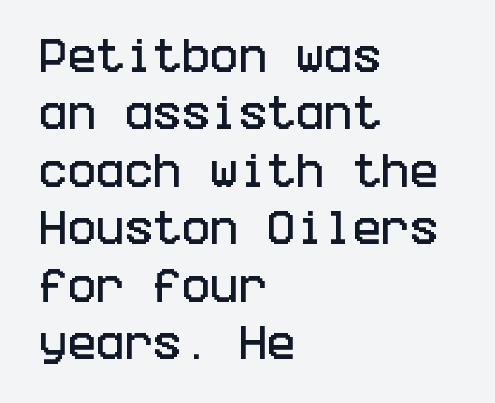
{"serif": "no", "italic": "no", "width": "condensed", "stroke_contrast": "low", "x_height": "large", "underline": "no", "align": "left", "line_spacing": "normal", "line_spacing_ratio": 1.51, "letter_spacing": "normal", "letter_spacing_em": 0.0, "glyph_px": 38}
